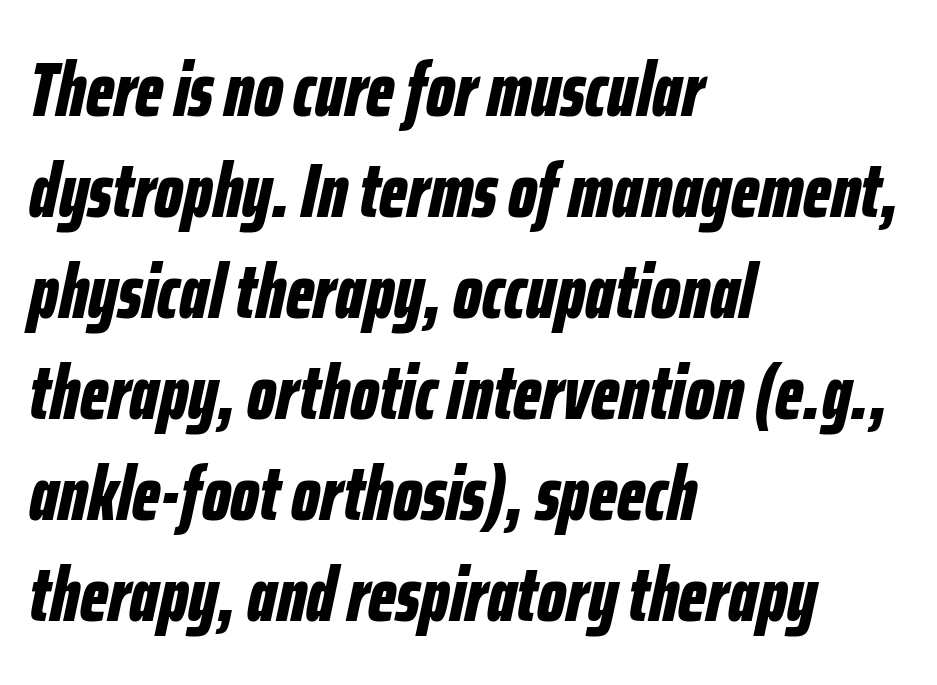
Q: Is the text bold? A: Yes.
Q: Is the text italic (slanted)? A: Yes, it leans right by about 12 degrees.
Q: Is the text underlined? A: No.
Q: How is the paragraph aligned? A: Left-aligned.
Q: Is the spacing between letters normal or unusually wide? A: Normal.
Q: Is the spacing between lines tight, normal or loose? A: Normal.
Q: Width (condensed, normal, or wide)? A: Condensed.
Q: Stroke contrast? A: Low.
Q: x-height? A: Medium.
Q: Monospaced? A: No.
